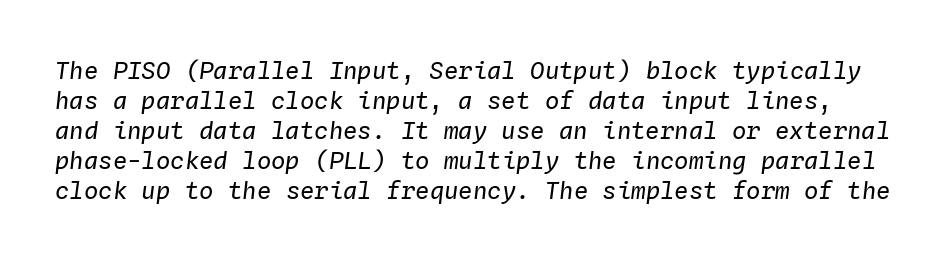
{"italic": "yes", "lean": "right", "slant_degrees": 4, "bold": "no", "underline": "no", "line_spacing": "normal", "line_spacing_ratio": 1.25, "letter_spacing": "normal", "letter_spacing_em": 0.0, "glyph_px": 24}
